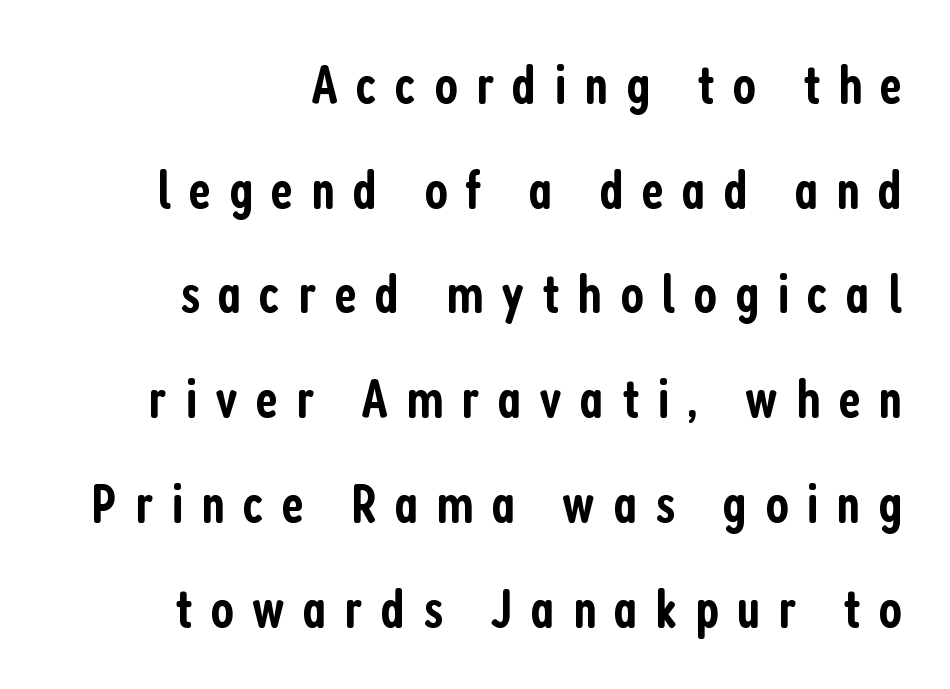
Descender tails drop into unmarked territory. Here the designer chose a conventional face with non-uniform glyph widths. The axis of the letterforms is exactly vertical. No feet cap the strokes, marking this as sans-serif type.
